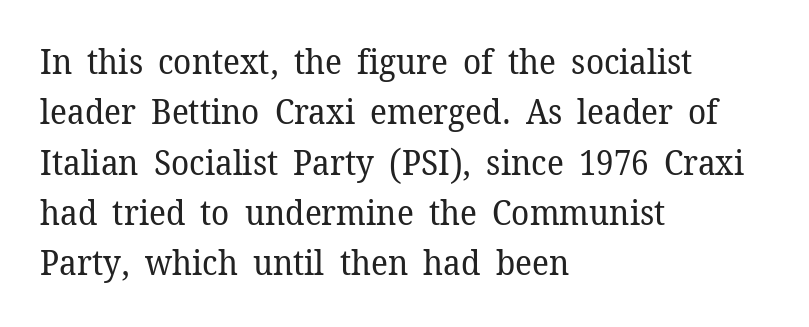
Q: Is the text bold? A: No.
Q: Is the text italic (slanted)? A: No, it is upright.
Q: Is the typeface a serif or a sans-serif typeface? A: Serif.
Q: Is the text underlined? A: No.
Q: How is the paragraph aligned? A: Left-aligned.
Q: Is the spacing between letters normal or unusually wide? A: Normal.
Q: Is the spacing between lines tight, normal or loose? A: Normal.
Q: Width (condensed, normal, or wide)? A: Normal.
Q: Stroke contrast? A: Low.
Q: x-height? A: Medium.
Q: Monospaced? A: No.
